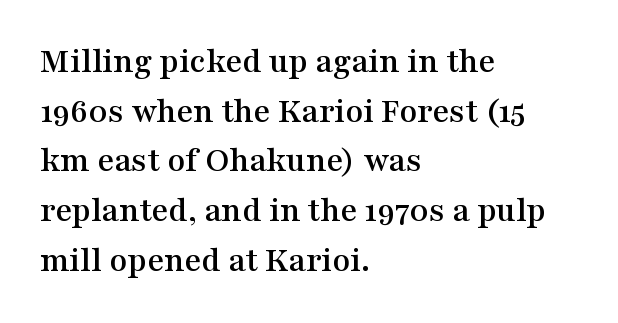
The image shows 36 px wide serif type, upright; set left-aligned, normal line spacing (1.38x), normal letter spacing, not underlined; medium stroke contrast and a medium x-height.
